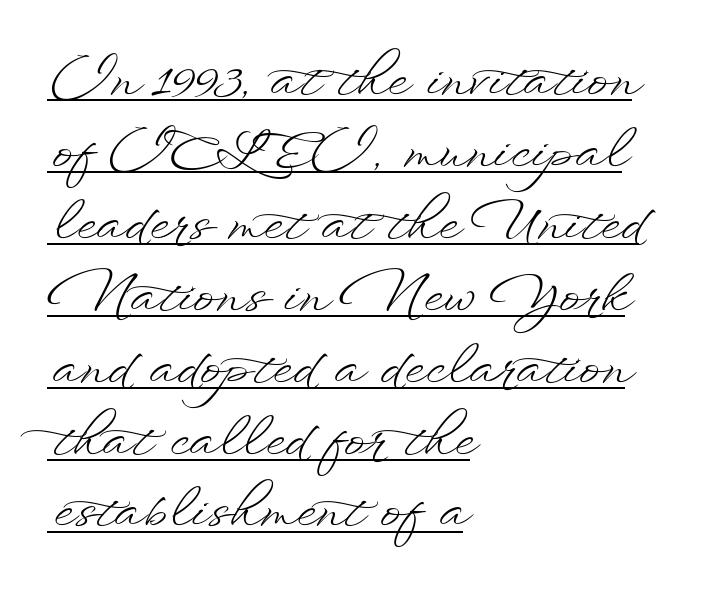
Q: Is the text bold? A: No.
Q: Is the text italic (slanted)? A: Yes.
Q: Is the text underlined? A: Yes.
Q: How is the paragraph aligned? A: Left-aligned.
Q: Is the spacing between letters normal or unusually wide? A: Normal.
Q: Is the spacing between lines tight, normal or loose? A: Normal.
Q: Width (condensed, normal, or wide)? A: Wide.
Q: Stroke contrast? A: Low.
Q: x-height? A: Small.
Q: Monospaced? A: No.
